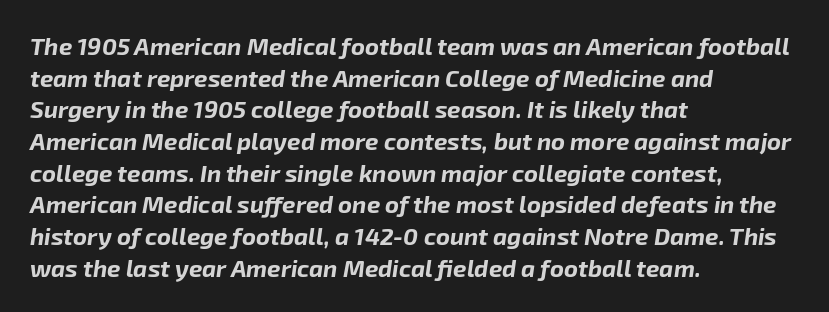
The image shows 24 px bold type, italic (leaning right); set left-aligned, normal line spacing (1.32x), normal letter spacing, not underlined.
